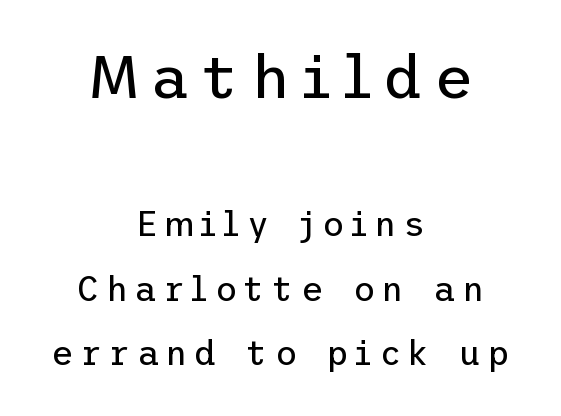
Q: Is the text bold? A: No.
Q: Is the text italic (slanted)? A: No, it is upright.
Q: Is the typeface a serif or a sans-serif typeface? A: Sans-serif.
Q: Is the text underlined? A: No.
Q: How is the paragraph aligned? A: Centered.
Q: Which block of text is set in a larger size, the first (top) or the second (bottom)? A: The first (top) one.
Q: Width (condensed, normal, or wide)? A: Normal.
Q: Stroke contrast? A: Low.
Q: x-height? A: Medium.
